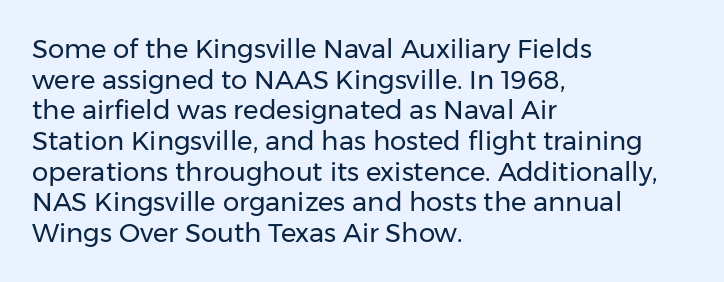
Honestly, there is no underline to notice here at all. Heft: none added — not bold. Characters follow at the spacing the type designer built in. Horizontal alignment here is leftward, the default for most running prose.
